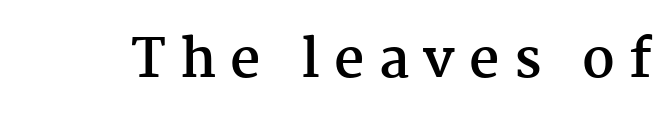
Q: Is the text bold? A: Yes.
Q: Is the text italic (slanted)? A: No, it is upright.
Q: Is the typeface a serif or a sans-serif typeface? A: Serif.
Q: Is the text underlined? A: No.
Q: Is the spacing between letters normal or unusually wide? A: Unusually wide.
Q: Width (condensed, normal, or wide)? A: Normal.
Q: Stroke contrast? A: Medium.
Q: x-height? A: Medium.
Q: Monospaced? A: No.
